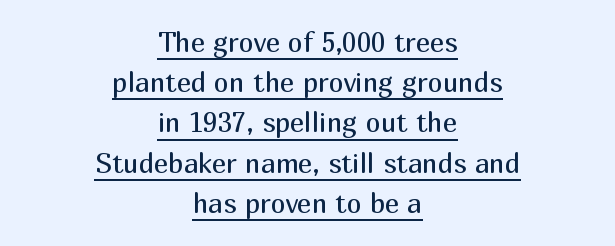
The image shows 27 px text type, upright; set centered, normal line spacing (1.49x), normal letter spacing, underlined.
